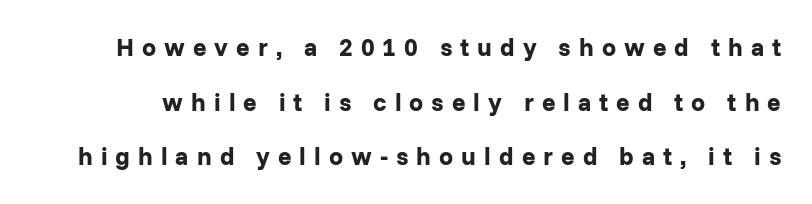
{"italic": "no", "bold": "yes", "underline": "no", "line_spacing": "loose", "line_spacing_ratio": 2.19, "letter_spacing": "wide", "letter_spacing_em": 0.32, "glyph_px": 25}
